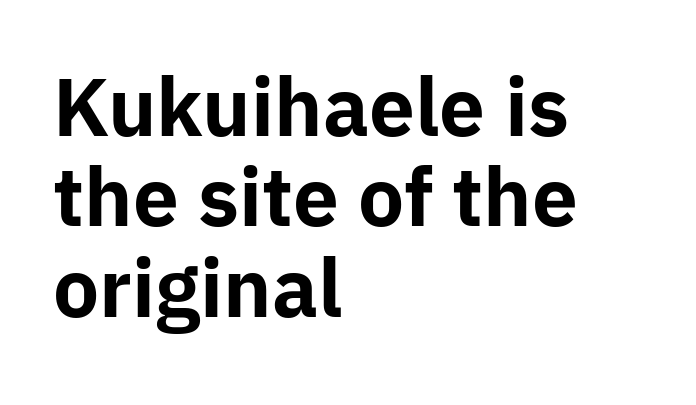
{"serif": "no", "italic": "no", "bold": "yes", "weight": "bold", "width": "normal", "stroke_contrast": "low", "x_height": "medium", "monospaced": "no", "underline": "no", "align": "left", "line_spacing_ratio": 1.16, "letter_spacing": "normal", "letter_spacing_em": 0.0, "glyph_px": 78}
